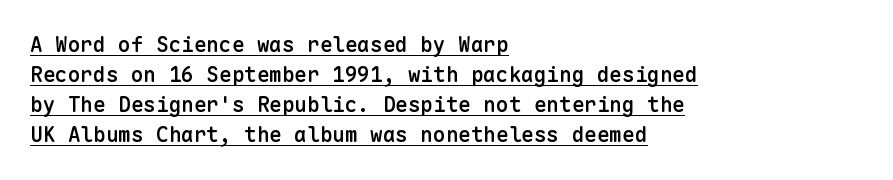
The image shows 21 px text type, upright; set left-aligned, normal line spacing (1.43x), normal letter spacing, underlined.
